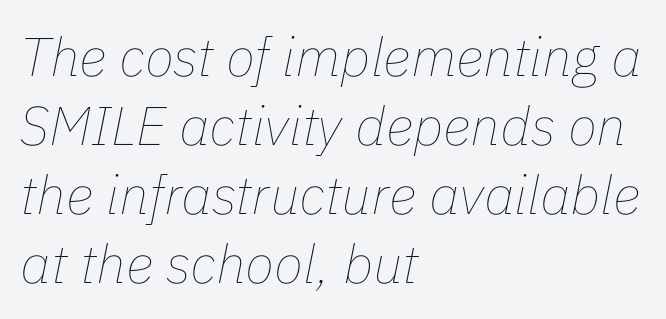
Q: Is the text bold? A: No.
Q: Is the text italic (slanted)? A: Yes, it leans right by about 11 degrees.
Q: Is the text underlined? A: No.
Q: How is the paragraph aligned? A: Left-aligned.
Q: Is the spacing between letters normal or unusually wide? A: Normal.
Q: Is the spacing between lines tight, normal or loose? A: Normal.
Q: Width (condensed, normal, or wide)? A: Normal.
Q: Stroke contrast? A: Low.
Q: x-height? A: Medium.
Q: Monospaced? A: No.
